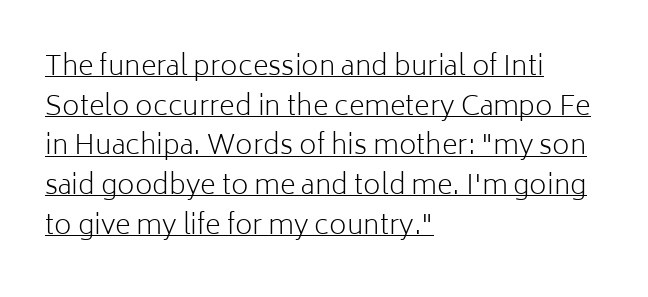
The image shows 27 px text type, upright; set left-aligned, normal line spacing (1.47x), normal letter spacing, underlined.
